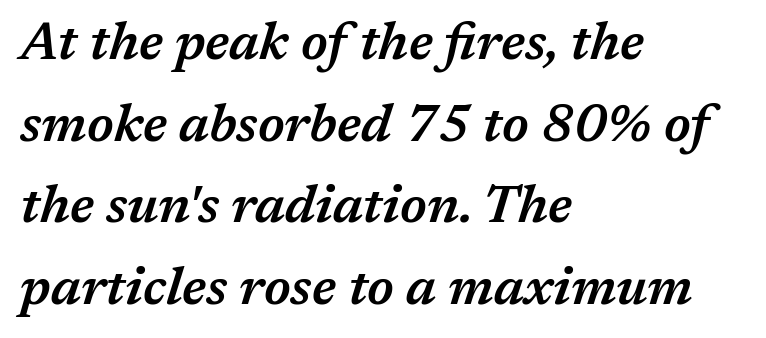
Q: Is the text bold? A: Semi-bold.
Q: Is the text italic (slanted)? A: Yes, it leans right by about 17 degrees.
Q: Is the text underlined? A: No.
Q: How is the paragraph aligned? A: Left-aligned.
Q: Is the spacing between letters normal or unusually wide? A: Normal.
Q: Is the spacing between lines tight, normal or loose? A: Normal.
Q: Width (condensed, normal, or wide)? A: Normal.
Q: Stroke contrast? A: Medium.
Q: x-height? A: Medium.
Q: Monospaced? A: No.
